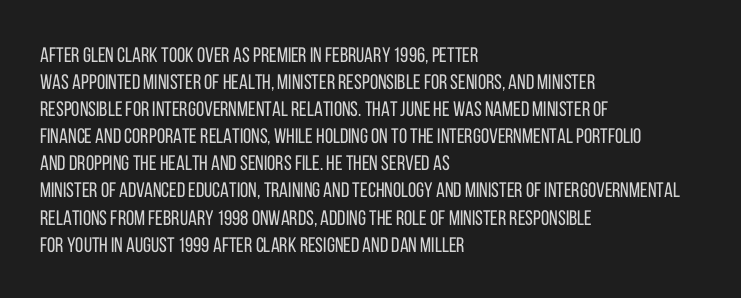
The image shows 21 px text type, upright; set left-aligned, normal line spacing (1.29x), normal letter spacing, not underlined.
